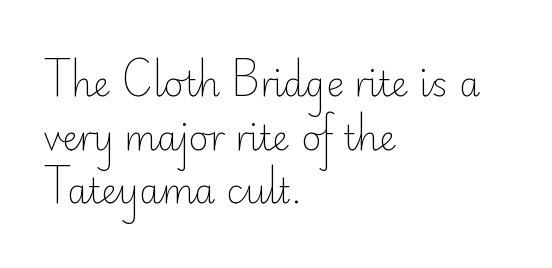
Leading: standard. No feet cap the strokes, marking this as sans-serif type. This reads as an unemphasized weight, regular at the heaviest. The rag falls on the right side of this text block. Varying glyph widths throughout — classic text-font behaviour.
